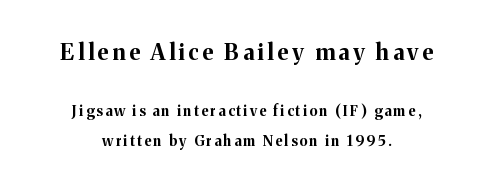
{"italic": "no", "bold": "yes", "underline": "no", "align": "center", "line_spacing": "loose", "line_spacing_ratio": 2.13, "larger_block": "first", "size_ratio": 1.57, "glyph_px": 22}
